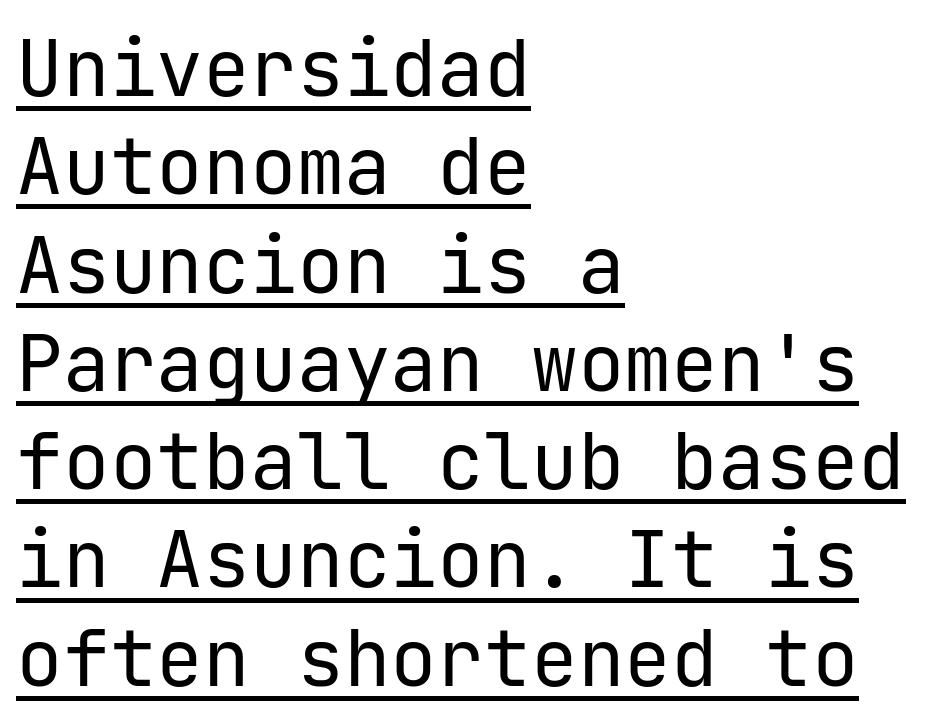
The image shows 78 px regular-weight sans-serif type, upright; set left-aligned, normal line spacing (1.26x), normal letter spacing, underlined; low stroke contrast and a medium x-height.
